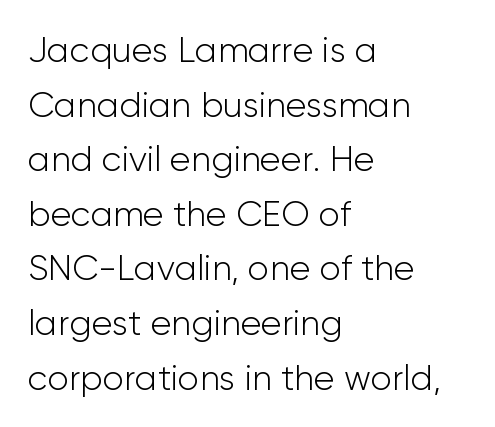
Q: Is the text bold? A: No.
Q: Is the text italic (slanted)? A: No, it is upright.
Q: Is the typeface a serif or a sans-serif typeface? A: Sans-serif.
Q: Is the text underlined? A: No.
Q: How is the paragraph aligned? A: Left-aligned.
Q: Is the spacing between letters normal or unusually wide? A: Normal.
Q: Is the spacing between lines tight, normal or loose? A: Normal.
Q: Width (condensed, normal, or wide)? A: Normal.
Q: Stroke contrast? A: Low.
Q: x-height? A: Medium.
Q: Monospaced? A: No.
